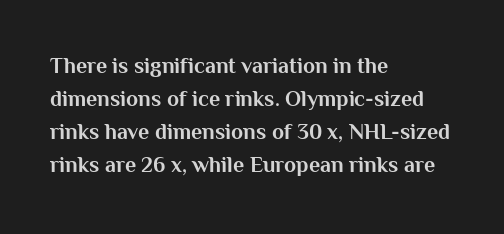
Q: Is the text bold? A: Yes.
Q: Is the text italic (slanted)? A: No, it is upright.
Q: Is the text underlined? A: No.
Q: How is the paragraph aligned? A: Left-aligned.
Q: Is the spacing between letters normal or unusually wide? A: Normal.
Q: Is the spacing between lines tight, normal or loose? A: Normal.
